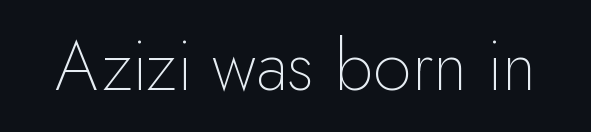
{"serif": "no", "italic": "no", "bold": "no", "weight": "thin", "width": "normal", "stroke_contrast": "low", "x_height": "small", "monospaced": "no", "underline": "no", "letter_spacing": "normal", "letter_spacing_em": 0.0, "glyph_px": 69}
